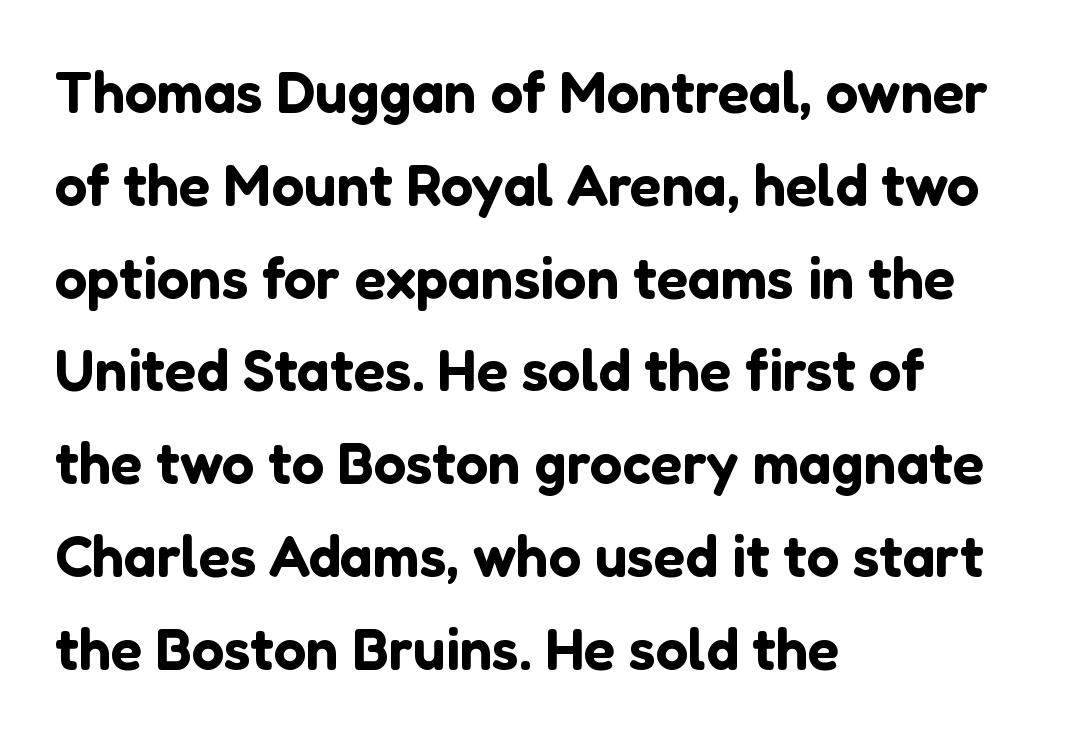
The image shows 58 px sans-serif type, upright; set left-aligned, normal line spacing (1.6x), normal letter spacing, not underlined; low stroke contrast and a medium x-height.
